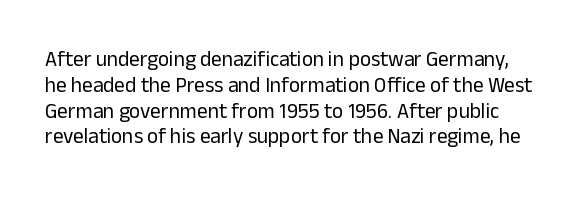
Q: Is the text bold? A: No.
Q: Is the text italic (slanted)? A: No, it is upright.
Q: Is the text underlined? A: No.
Q: Is the spacing between letters normal or unusually wide? A: Normal.
